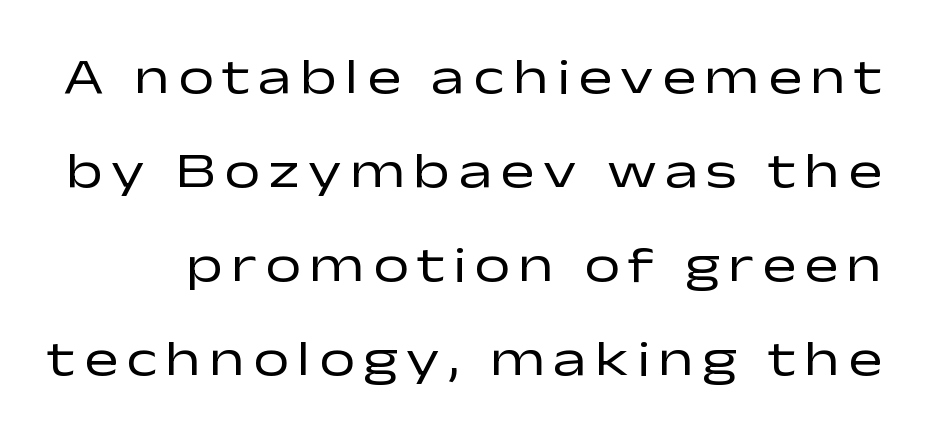
{"serif": "no", "italic": "no", "bold": "no", "weight": "regular", "width": "wide", "stroke_contrast": "low", "x_height": "medium", "monospaced": "no", "underline": "no", "line_spacing_ratio": 1.84, "glyph_px": 51}
